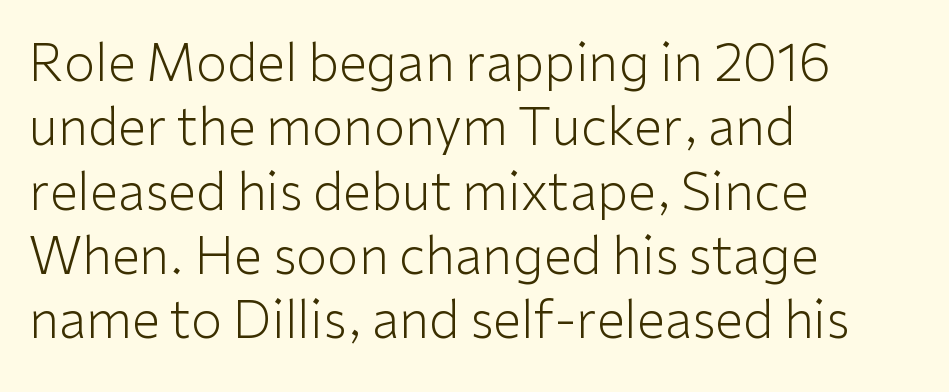
{"serif": "no", "italic": "no", "bold": "no", "weight": "light", "width": "normal", "stroke_contrast": "low", "x_height": "medium", "monospaced": "no", "underline": "no", "align": "left", "line_spacing": "normal", "line_spacing_ratio": 1.26, "letter_spacing": "normal", "letter_spacing_em": 0.0, "glyph_px": 51}
